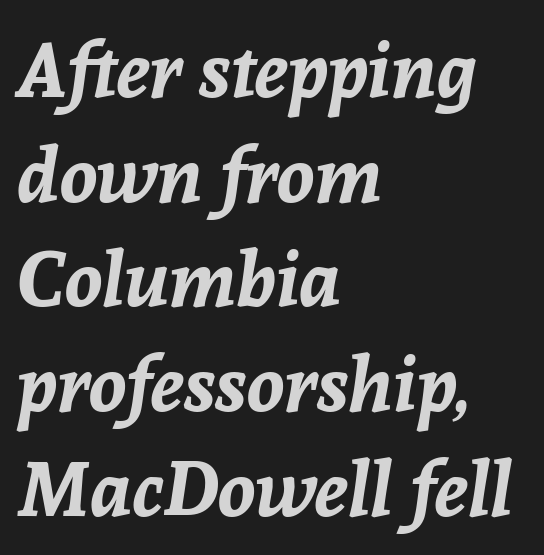
The image shows 77 px bold type, italic (leaning right); set left-aligned, normal line spacing (1.36x), normal letter spacing, not underlined; low stroke contrast and a medium x-height.
